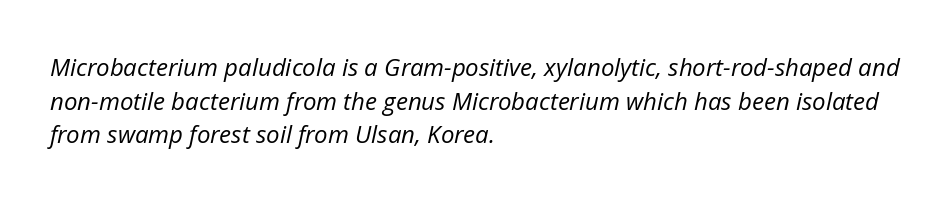
{"italic": "yes", "lean": "right", "slant_degrees": 12, "bold": "no", "underline": "no", "align": "left", "line_spacing": "normal", "line_spacing_ratio": 1.4, "letter_spacing": "normal", "letter_spacing_em": 0.0, "glyph_px": 24}
